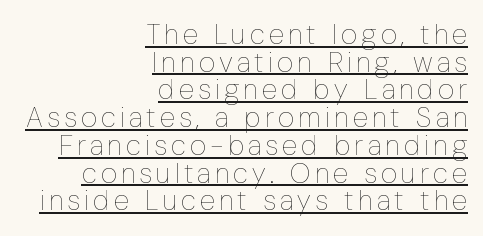
Q: Is the text bold? A: No.
Q: Is the text italic (slanted)? A: No, it is upright.
Q: Is the text underlined? A: Yes.
Q: How is the paragraph aligned? A: Right-aligned.
Q: Is the spacing between lines tight, normal or loose? A: Tight.
Q: Width (condensed, normal, or wide)? A: Condensed.
Q: Stroke contrast? A: Low.
Q: x-height? A: Medium.
Q: Monospaced? A: No.
